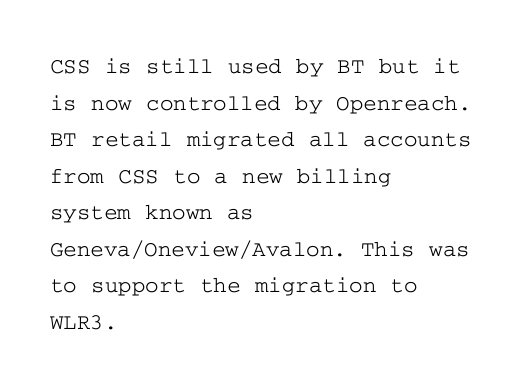
The image shows 23 px text type, upright; set left-aligned, normal line spacing (1.59x), normal letter spacing, not underlined.
